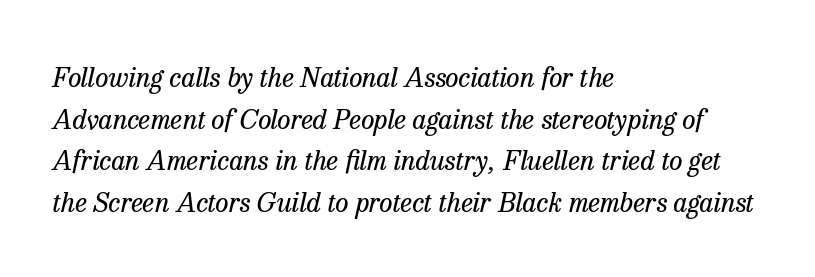
The image shows 27 px text type, italic (leaning right); set left-aligned, normal line spacing (1.54x), normal letter spacing, not underlined.
